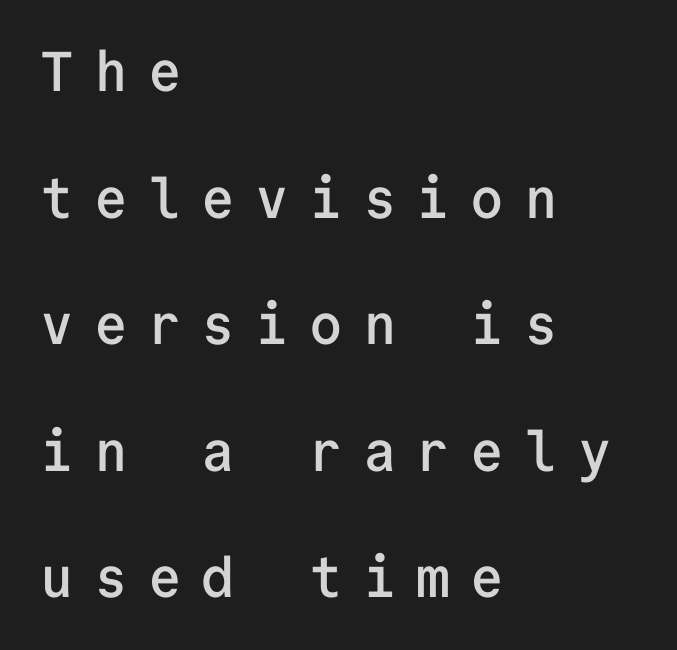
The image shows 56 px semibold sans-serif type, upright, monospaced; set left-aligned, loose line spacing (2.26x), unusually wide letter spacing (+0.36 em), not underlined; low stroke contrast and a medium x-height.
